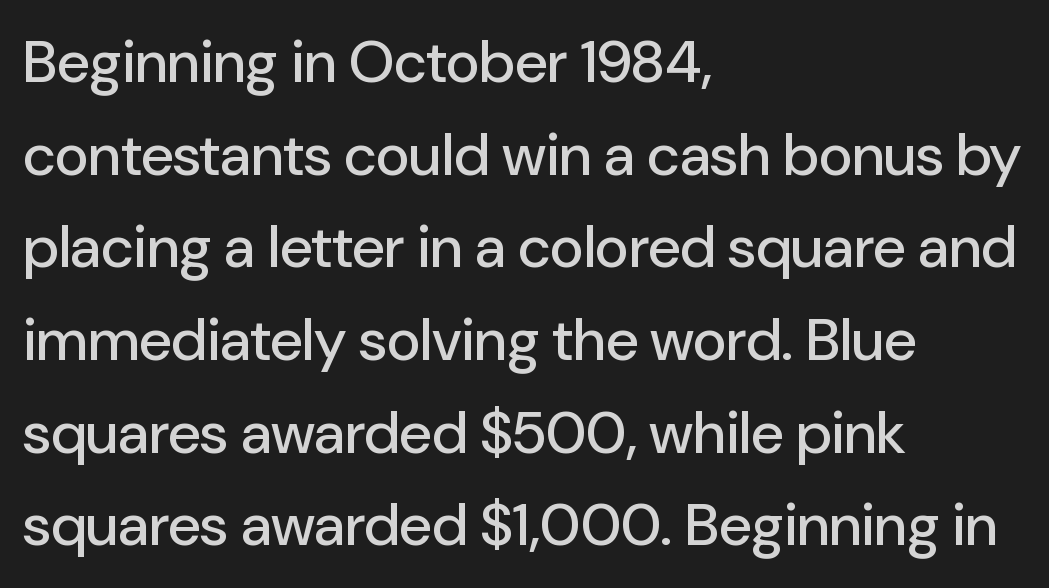
The image shows 59 px sans-serif type, upright; set left-aligned, normal line spacing (1.57x), normal letter spacing, not underlined; low stroke contrast and a medium x-height.
